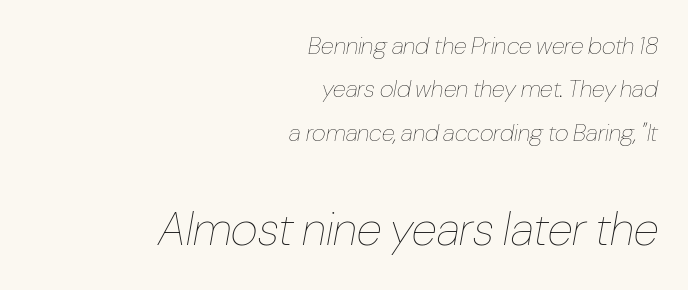
The passage shown has conventional tracking throughout. The letters in the lower block stand taller than those in the block above. No word sits above an underline. You could not count columns in this text — the font is proportionally spaced. This sample is right-justified, so line beginnings fall wherever the words allow. No extra ink here — the face is not bold.
